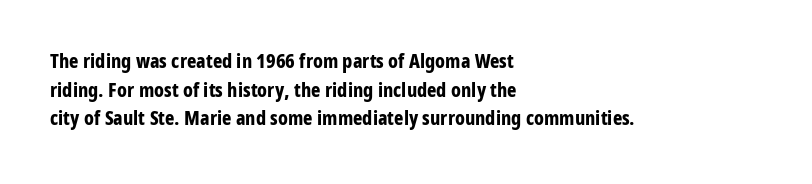
Q: Is the text bold? A: Yes.
Q: Is the text italic (slanted)? A: No, it is upright.
Q: Is the text underlined? A: No.
Q: How is the paragraph aligned? A: Left-aligned.
Q: Is the spacing between letters normal or unusually wide? A: Normal.
Q: Is the spacing between lines tight, normal or loose? A: Normal.
